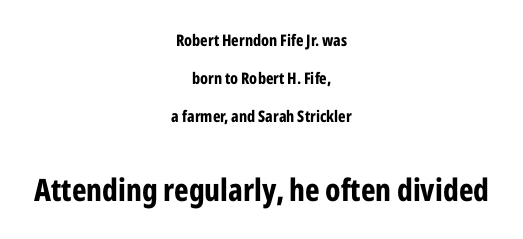
{"serif": "no", "italic": "no", "bold": "yes", "weight": "bold", "width": "condensed", "stroke_contrast": "low", "x_height": "medium", "monospaced": "no", "underline": "no", "align": "center", "line_spacing": "loose", "line_spacing_ratio": 2.37, "letter_spacing": "normal", "letter_spacing_em": 0.0, "larger_block": "second", "size_ratio": 1.94, "glyph_px": 31}
